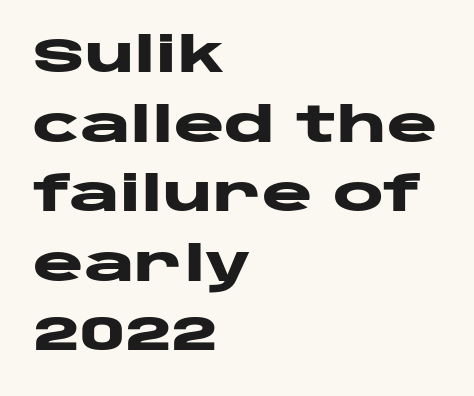
Q: Is the text bold? A: Yes.
Q: Is the text italic (slanted)? A: No, it is upright.
Q: Is the typeface a serif or a sans-serif typeface? A: Sans-serif.
Q: Is the text underlined? A: No.
Q: How is the paragraph aligned? A: Left-aligned.
Q: Is the spacing between letters normal or unusually wide? A: Normal.
Q: Is the spacing between lines tight, normal or loose? A: Normal.
Q: Width (condensed, normal, or wide)? A: Wide.
Q: Stroke contrast? A: Low.
Q: x-height? A: Large.
Q: Monospaced? A: No.
